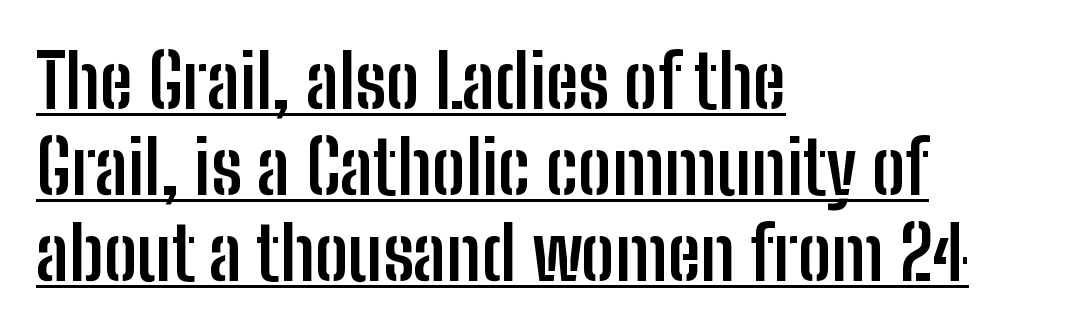
Q: Is the text bold? A: Yes.
Q: Is the text italic (slanted)? A: No, it is upright.
Q: Is the typeface a serif or a sans-serif typeface? A: Sans-serif.
Q: Is the text underlined? A: Yes.
Q: How is the paragraph aligned? A: Left-aligned.
Q: Is the spacing between letters normal or unusually wide? A: Normal.
Q: Width (condensed, normal, or wide)? A: Condensed.
Q: Stroke contrast? A: Low.
Q: x-height? A: Medium.
Q: Monospaced? A: No.
